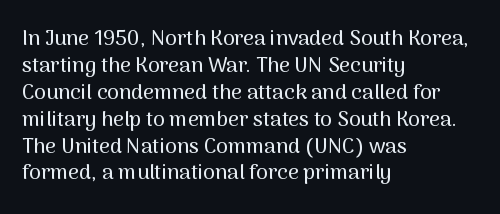
The image shows 21 px text type, upright; set left-aligned, normal line spacing (1.28x), normal letter spacing, not underlined.
